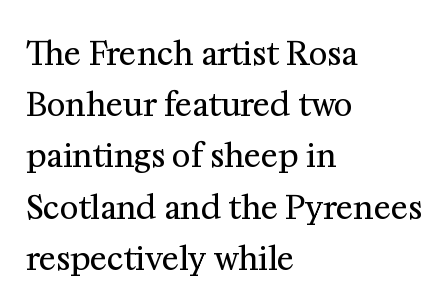
The image shows 32 px regular-weight serif type, upright; set left-aligned, normal line spacing (1.6x), normal letter spacing, not underlined; medium stroke contrast and a medium x-height.
